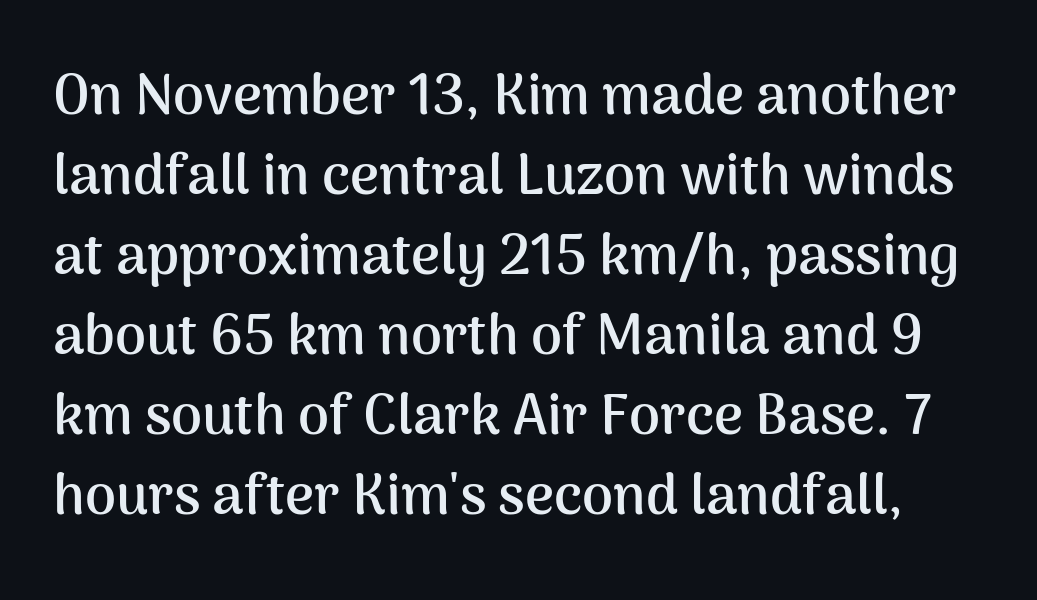
Q: Is the text bold? A: Yes.
Q: Is the text italic (slanted)? A: No, it is upright.
Q: Is the typeface a serif or a sans-serif typeface? A: Sans-serif.
Q: Is the text underlined? A: No.
Q: Is the spacing between letters normal or unusually wide? A: Normal.
Q: Is the spacing between lines tight, normal or loose? A: Normal.
Q: Width (condensed, normal, or wide)? A: Normal.
Q: Stroke contrast? A: Medium.
Q: x-height? A: Medium.
Q: Monospaced? A: No.
